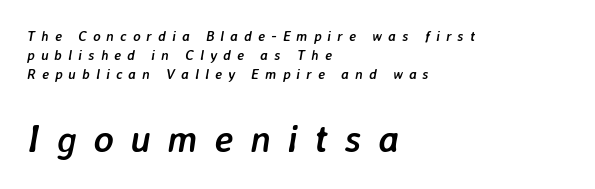
Size hierarchy here favors the trailing block over the leading one. I'd describe the lettering as bold — thick and assertive. Style check: oblique. The leading is moderate, giving the passage an even texture.
